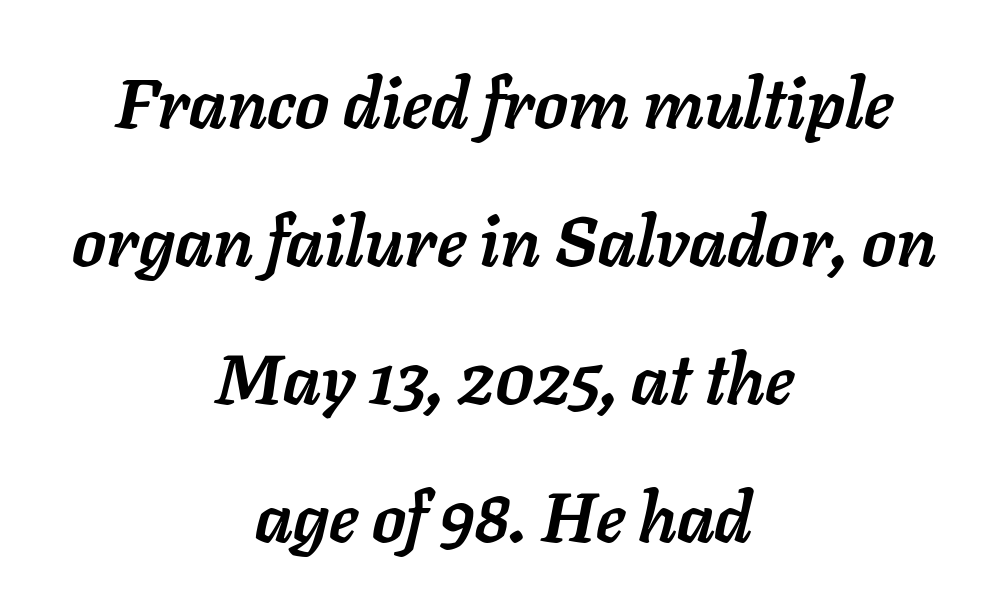
Q: Is the text bold? A: Yes.
Q: Is the text italic (slanted)? A: Yes, it leans right by about 11 degrees.
Q: Is the text underlined? A: No.
Q: How is the paragraph aligned? A: Centered.
Q: Is the spacing between letters normal or unusually wide? A: Normal.
Q: Is the spacing between lines tight, normal or loose? A: Loose.
Q: Width (condensed, normal, or wide)? A: Normal.
Q: Stroke contrast? A: Low.
Q: x-height? A: Medium.
Q: Monospaced? A: No.
